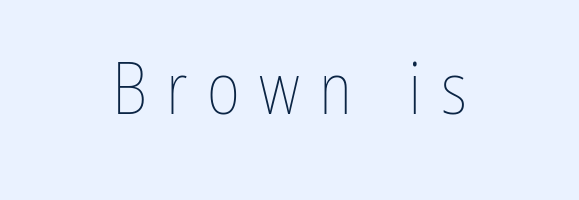
{"italic": "no", "bold": "no", "weight": "thin", "width": "condensed", "stroke_contrast": "low", "x_height": "medium", "monospaced": "no", "underline": "no", "align": "center", "letter_spacing": "wide", "letter_spacing_em": 0.27, "glyph_px": 72}
